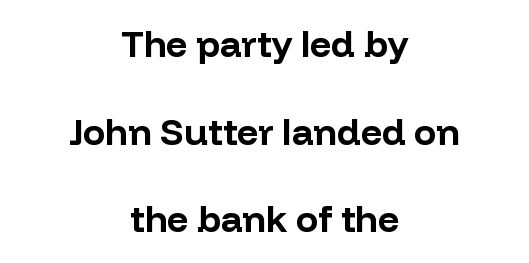
Designer's note — italics off, roman on. The letters carry no serifs — their stems end cleanly without finishing strokes. Glyph-to-glyph distance matches everyday printed text. Leading: increased. Do the characters align in a grid? No, the font is proportional. Heft: maximum for text — a bold.
